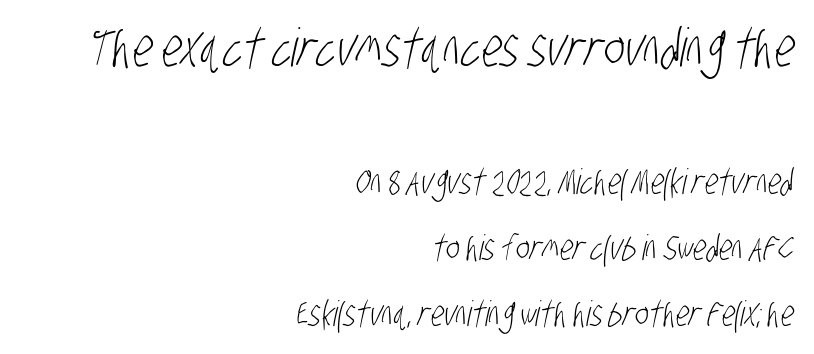
The image shows 53 px light, condensed sans-serif type; set right-aligned, line spacing 1.89x, normal letter spacing, not underlined; the first (top) block is 1.51x larger; low stroke contrast and a large x-height.
